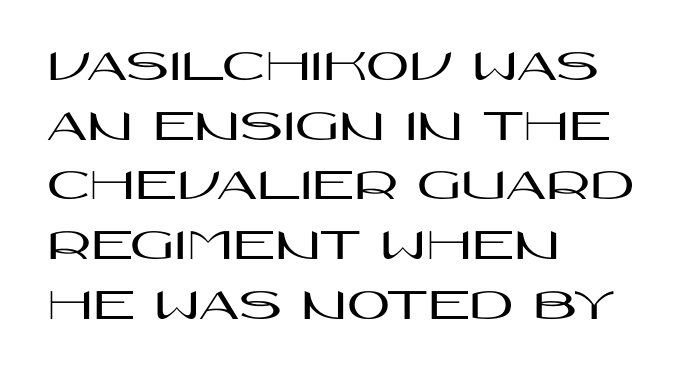
{"serif": "no", "italic": "no", "width": "wide", "stroke_contrast": "high", "x_height": "large", "monospaced": "no", "underline": "no", "align": "left", "line_spacing": "normal", "line_spacing_ratio": 1.27, "letter_spacing": "normal", "letter_spacing_em": 0.0, "glyph_px": 47}
